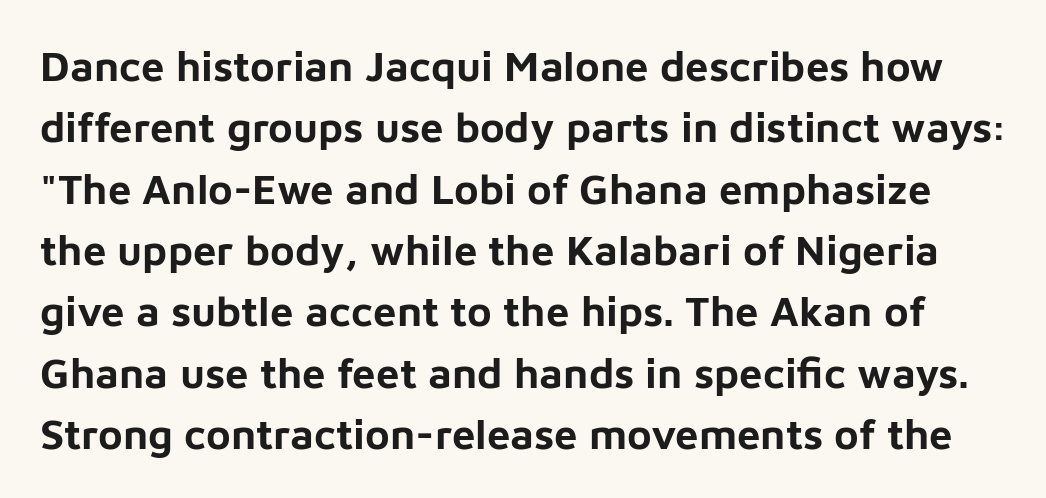
Unlike a traditional serif, this face leaves its strokes unadorned. Standard letterfit; no display-style spreading of the glyphs. The face used here is proportionally spaced, like ordinary book or web type. Just letters on the line, the space beneath them empty. Plenty of ink on the page — the face is bold.
